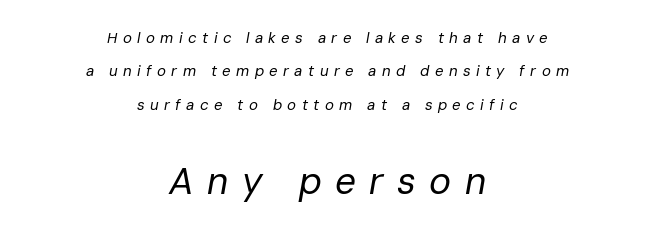
The leading is generous, giving the passage an open texture. Loose tracking; the words dissolve into strings of separated letters. Of the two passages, the one underneath uses the larger point size. The paragraph shown floats in the horizontal middle.
